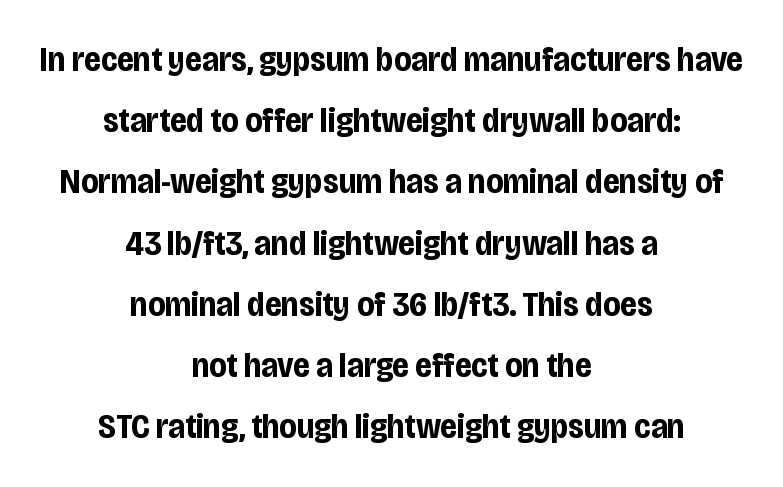
Q: Is the text bold? A: Yes.
Q: Is the text italic (slanted)? A: No, it is upright.
Q: Is the typeface a serif or a sans-serif typeface? A: Sans-serif.
Q: Is the text underlined? A: No.
Q: How is the paragraph aligned? A: Centered.
Q: Is the spacing between letters normal or unusually wide? A: Normal.
Q: Width (condensed, normal, or wide)? A: Condensed.
Q: Stroke contrast? A: Low.
Q: x-height? A: Large.
Q: Monospaced? A: No.
